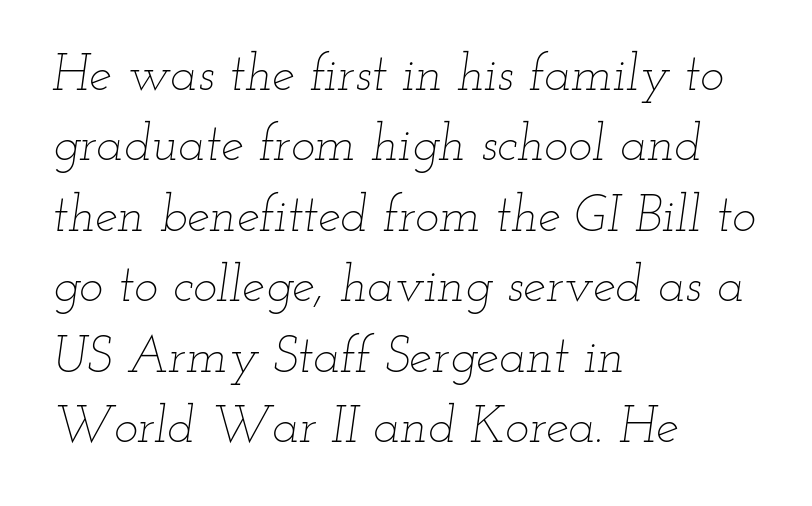
{"italic": "yes", "lean": "right", "slant_degrees": 12, "bold": "no", "weight": "thin", "width": "wide", "stroke_contrast": "low", "x_height": "small", "monospaced": "no", "underline": "no", "align": "left", "line_spacing": "normal", "line_spacing_ratio": 1.38, "letter_spacing": "normal", "letter_spacing_em": 0.0, "glyph_px": 51}
